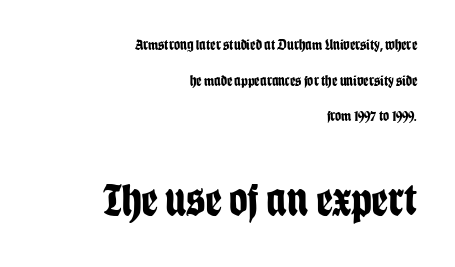
The image shows 46 px bold, condensed sans-serif type, upright; set right-aligned, loose line spacing (2.37x), normal letter spacing, not underlined; the second (bottom) block is 3.07x larger; low stroke contrast and a large x-height.
